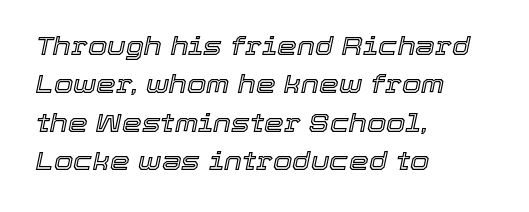
The leading is moderate, giving the passage an even texture. The typesetter chose a ragged-right arrangement here. Glance below the letters and you will spot only blank space. Observe the ordinary spacing: letters are neighbours, not strangers. Designer's note — italics engaged.
